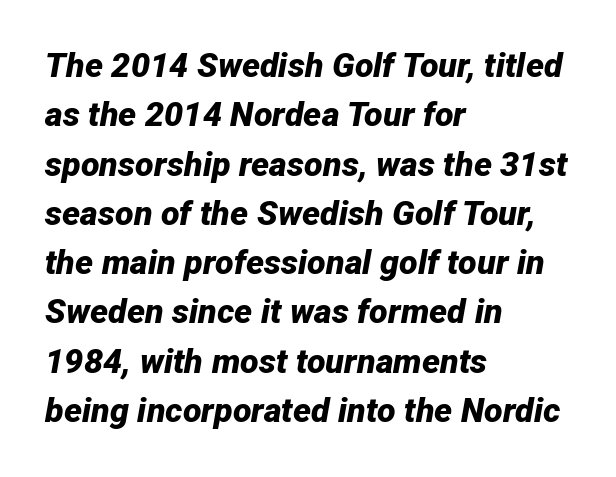
The image shows 34 px bold type, italic (leaning right); set left-aligned, normal line spacing (1.45x), normal letter spacing, not underlined; low stroke contrast and a medium x-height.
